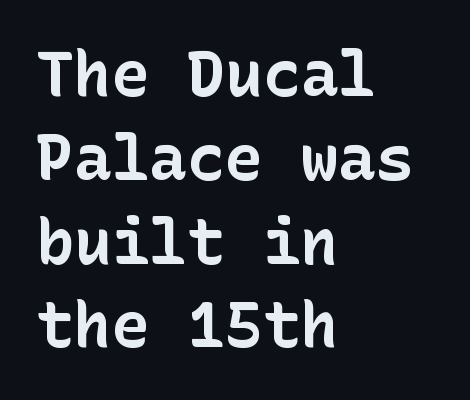
{"serif": "no", "italic": "no", "bold": "yes", "weight": "bold", "width": "normal", "stroke_contrast": "low", "x_height": "medium", "underline": "no", "align": "left", "line_spacing": "normal", "line_spacing_ratio": 1.33, "letter_spacing": "normal", "letter_spacing_em": 0.0, "glyph_px": 63}
